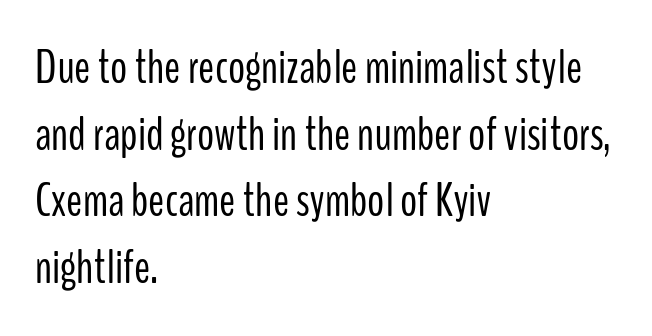
Q: Is the text bold? A: No.
Q: Is the text italic (slanted)? A: No, it is upright.
Q: Is the typeface a serif or a sans-serif typeface? A: Sans-serif.
Q: Is the text underlined? A: No.
Q: How is the paragraph aligned? A: Left-aligned.
Q: Is the spacing between letters normal or unusually wide? A: Normal.
Q: Is the spacing between lines tight, normal or loose? A: Normal.
Q: Width (condensed, normal, or wide)? A: Condensed.
Q: Stroke contrast? A: Low.
Q: x-height? A: Medium.
Q: Monospaced? A: No.
